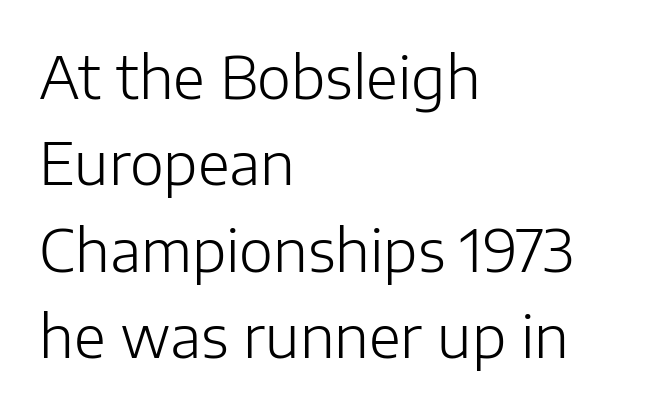
The image shows 58 px light sans-serif type, upright; set left-aligned, normal line spacing (1.49x), normal letter spacing, not underlined; low stroke contrast and a medium x-height.
